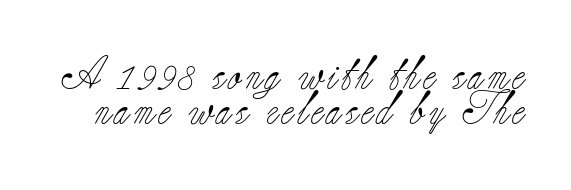
{"serif": "yes", "bold": "no", "weight": "light", "width": "normal", "stroke_contrast": "low", "x_height": "small", "monospaced": "no", "underline": "no", "line_spacing": "tight", "line_spacing_ratio": 1.05, "glyph_px": 33}
